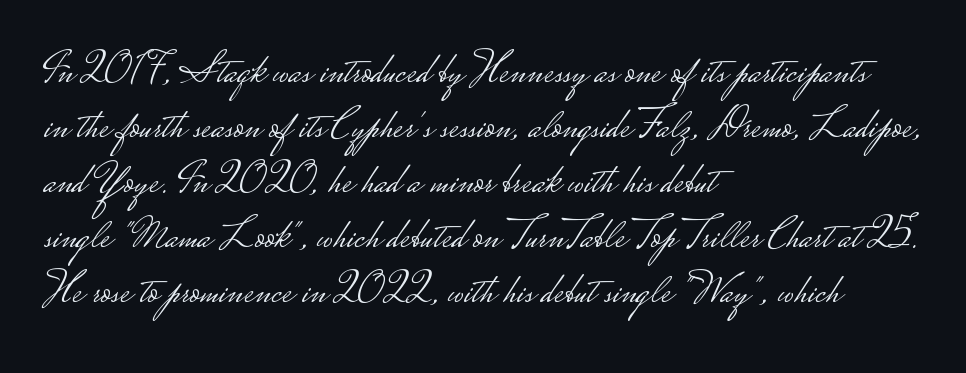
The image shows 43 px light, wide sans-serif type; set left-aligned, normal line spacing (1.28x), normal letter spacing, not underlined; low stroke contrast.
